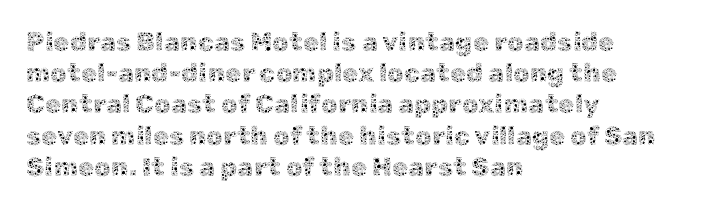
The image shows 26 px text type, upright; set left-aligned, line spacing 1.2x, normal letter spacing, not underlined.
